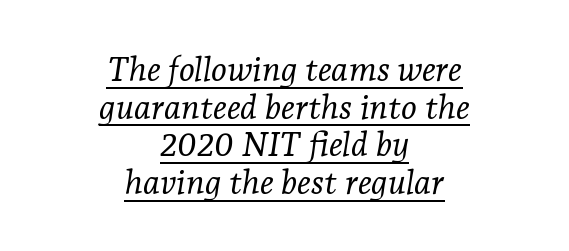
Note the varied advance widths — an 'i' is clearly narrower than an 'm'. Closely set lines give the paragraph a compact silhouette. Between one letter and the next there's only the usual sliver of space. Is the block centered? Yes — each line is placed symmetrically about the middle. The specimen includes a rule beneath the text block's lines.
